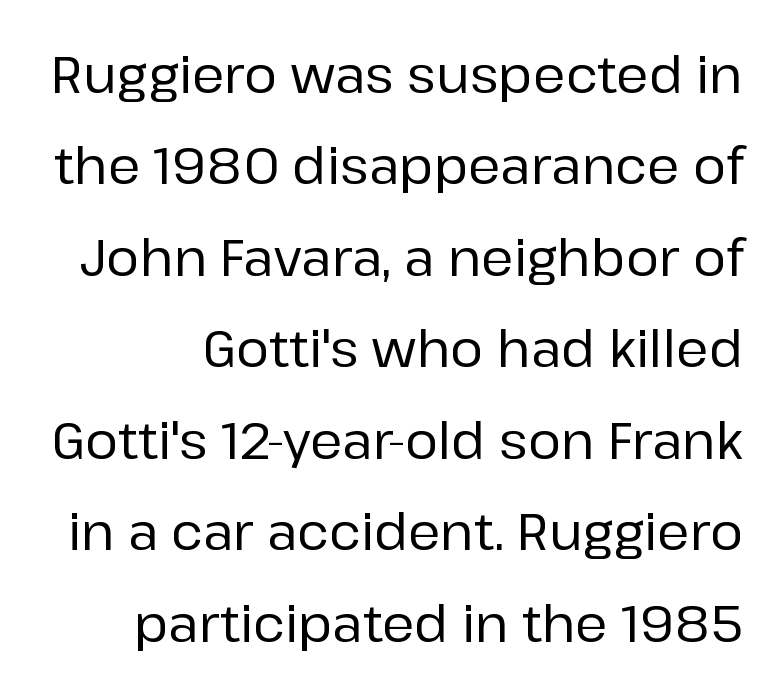
The area under the type is left untouched. Think of a printed novel: that variable character pitch is what you see here. The typography opts for an upright posture over an oblique one. Honestly, the letter spacing is just normal — you wouldn't notice it. This is sans-serif lettering, the kind often seen on screens and signage.
